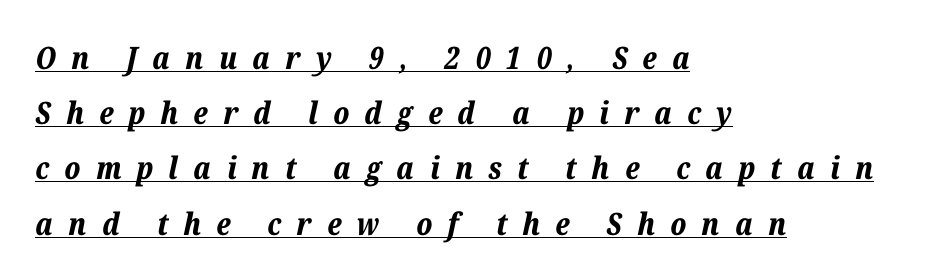
Q: Is the text bold? A: Yes.
Q: Is the text italic (slanted)? A: Yes, it leans right by about 12 degrees.
Q: Is the text underlined? A: Yes.
Q: How is the paragraph aligned? A: Left-aligned.
Q: Is the spacing between letters normal or unusually wide? A: Unusually wide.
Q: Width (condensed, normal, or wide)? A: Normal.
Q: Stroke contrast? A: Low.
Q: x-height? A: Medium.
Q: Monospaced? A: No.
